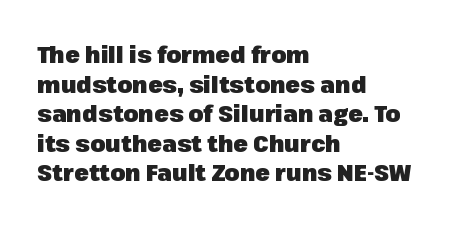
Nobody drew a line under any word here. The lettering stays uniformly vertical, giving the passage a roman look. Each word holds together tightly as a unit, with standard inter-letter gaps. A student would call this left alignment; a typographer would say flush left, rag right. Typographic density is high because the face is bold.
